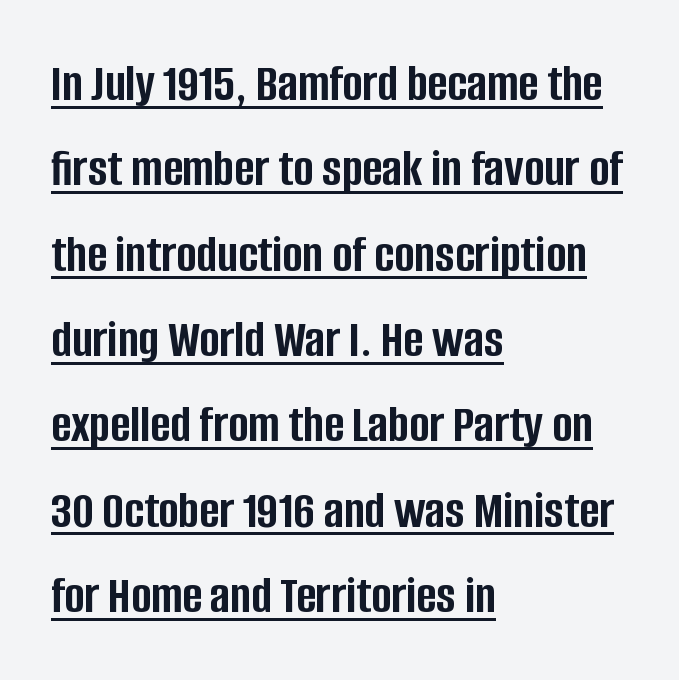
{"serif": "no", "italic": "no", "bold": "yes", "weight": "semibold", "width": "condensed", "stroke_contrast": "low", "x_height": "large", "monospaced": "no", "underline": "yes", "align": "left", "line_spacing": "normal", "line_spacing_ratio": 1.58, "letter_spacing": "normal", "letter_spacing_em": 0.0, "glyph_px": 54}
